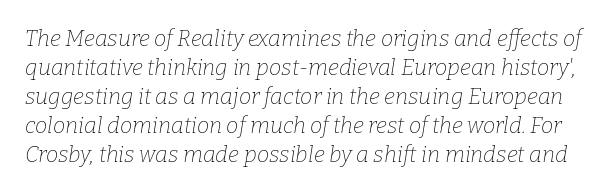
Tall strokes in this sample are angled rather than plumb. The area under the type is left untouched. In terms of leading, this rendering sits right in the middle. This rendering leaves character spacing at its baseline value. Vertical stems look standard width or narrower in stroke.
